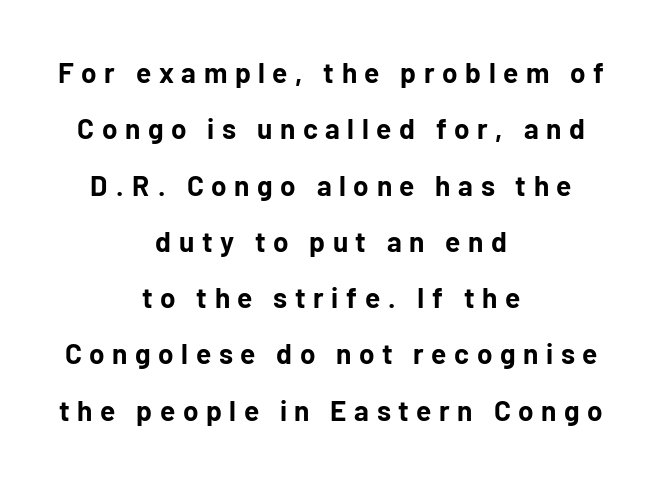
{"serif": "no", "italic": "no", "bold": "yes", "weight": "bold", "width": "normal", "stroke_contrast": "low", "x_height": "medium", "monospaced": "no", "underline": "no", "align": "center", "line_spacing": "loose", "line_spacing_ratio": 2.01, "letter_spacing": "wide", "letter_spacing_em": 0.27, "glyph_px": 28}
